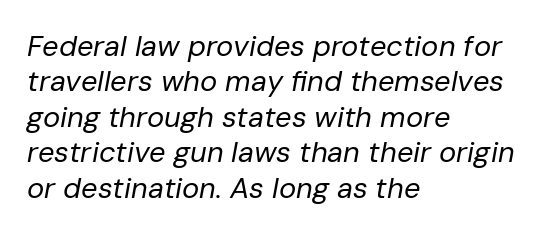
{"italic": "yes", "lean": "right", "slant_degrees": 10, "bold": "no", "weight": "regular", "width": "normal", "stroke_contrast": "low", "x_height": "medium", "monospaced": "no", "underline": "no", "align": "left", "line_spacing_ratio": 1.22, "letter_spacing": "normal", "letter_spacing_em": 0.0, "glyph_px": 29}
